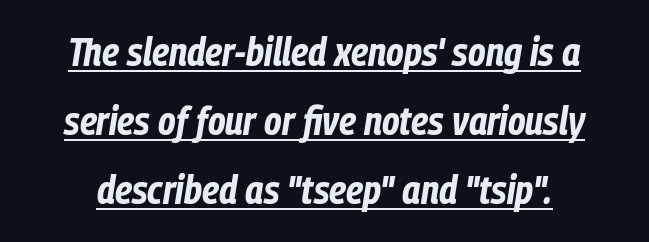
{"italic": "yes", "lean": "right", "slant_degrees": 9, "bold": "yes", "weight": "bold", "width": "condensed", "stroke_contrast": "low", "x_height": "medium", "monospaced": "no", "underline": "yes", "line_spacing_ratio": 1.73, "letter_spacing": "normal", "letter_spacing_em": 0.0, "glyph_px": 40}
